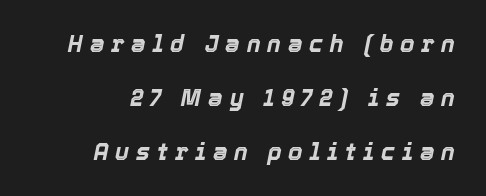
Q: Is the text bold? A: Yes.
Q: Is the text italic (slanted)? A: Yes, it leans right by about 12 degrees.
Q: Is the text underlined? A: No.
Q: Is the spacing between letters normal or unusually wide? A: Unusually wide.
Q: Is the spacing between lines tight, normal or loose? A: Loose.
